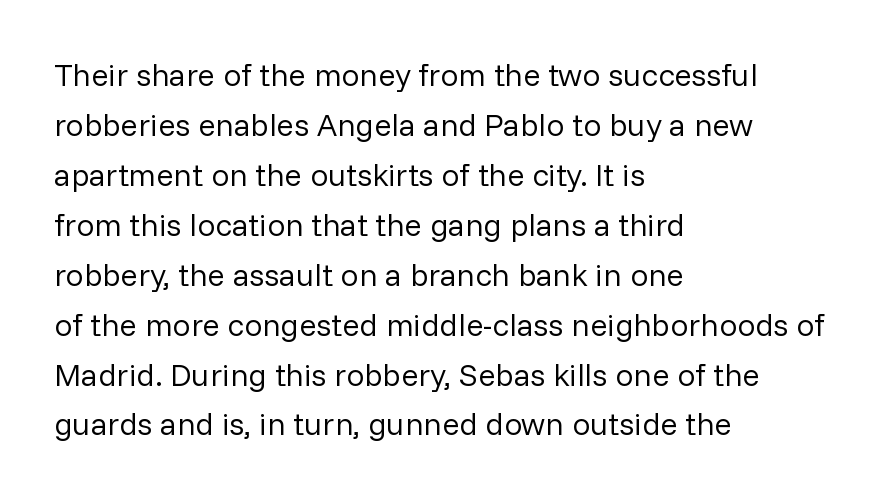
Spacing verdict: proportional, widths tailored to each character. Posture: upright roman. Each word holds together tightly as a unit, with standard inter-letter gaps. Decoration check: the copy has no underline. The typesetting does not lean heavy: it is not bold. The text was rendered using a sans face with plain stroke endings.
